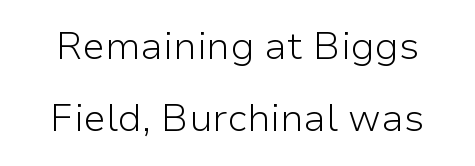
Q: Is the text bold? A: No.
Q: Is the text italic (slanted)? A: No, it is upright.
Q: Is the typeface a serif or a sans-serif typeface? A: Sans-serif.
Q: Is the text underlined? A: No.
Q: Is the spacing between letters normal or unusually wide? A: Normal.
Q: Is the spacing between lines tight, normal or loose? A: Loose.
Q: Width (condensed, normal, or wide)? A: Normal.
Q: Stroke contrast? A: Low.
Q: x-height? A: Medium.
Q: Monospaced? A: No.
